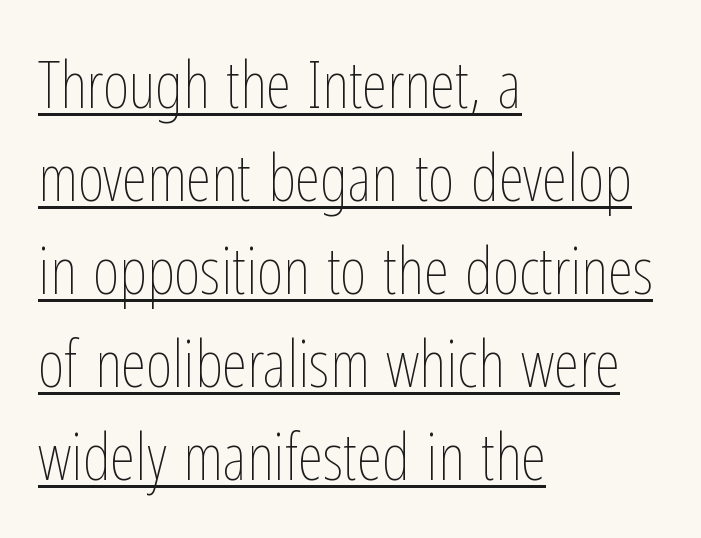
One glance says typical: line gaps are just what's usual. A typesetter would mark this as roman, not italic. Students, observe the line beneath the letters — that is underlining. Tracking value appears to be zero — textbook default spacing. Here the designer chose a conventional face with non-uniform glyph widths. The text block is weighted toward the left margin, trailing off unevenly rightward.
